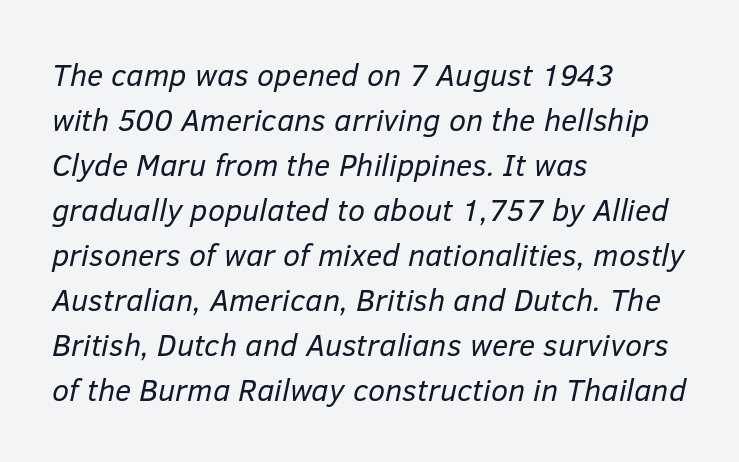
{"italic": "yes", "lean": "right", "slant_degrees": 12, "bold": "no", "weight": "regular", "width": "normal", "stroke_contrast": "low", "x_height": "medium", "monospaced": "no", "underline": "no", "align": "left", "line_spacing": "normal", "line_spacing_ratio": 1.45, "letter_spacing": "normal", "letter_spacing_em": 0.0, "glyph_px": 31}
